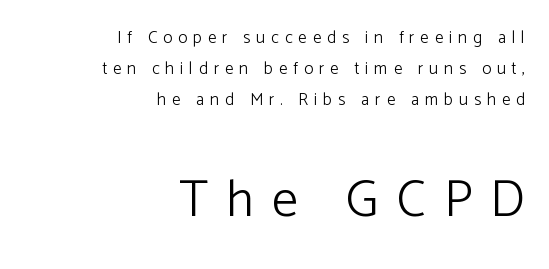
Q: Is the text bold? A: No.
Q: Is the text italic (slanted)? A: No, it is upright.
Q: Is the typeface a serif or a sans-serif typeface? A: Sans-serif.
Q: Is the text underlined? A: No.
Q: How is the paragraph aligned? A: Right-aligned.
Q: Is the spacing between letters normal or unusually wide? A: Unusually wide.
Q: Which block of text is set in a larger size, the first (top) or the second (bottom)? A: The second (bottom) one.
Q: Width (condensed, normal, or wide)? A: Normal.
Q: Stroke contrast? A: Low.
Q: x-height? A: Medium.
Q: Monospaced? A: No.
